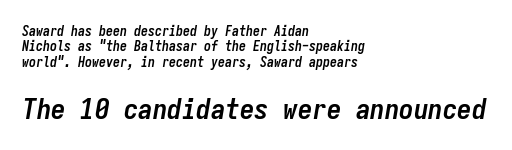
The image shows 29 px semibold, condensed type, italic (leaning right), monospaced; set left-aligned, tight line spacing (1.09x), normal letter spacing, not underlined; the second (bottom) block is 2.07x larger; low stroke contrast and a medium x-height.
